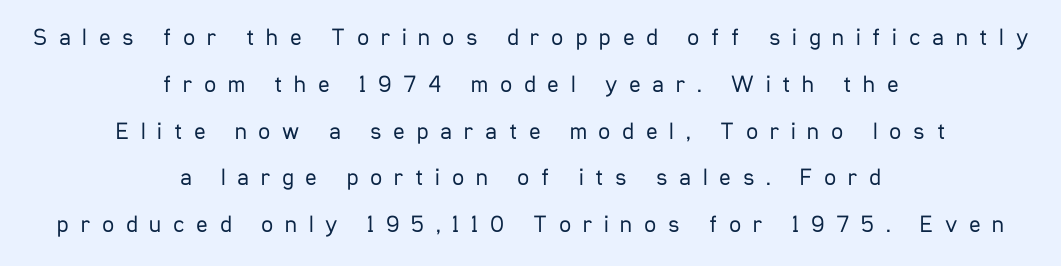
The image shows 24 px text type, upright; set centered, loose line spacing (1.95x), unusually wide letter spacing (+0.49 em), not underlined.
